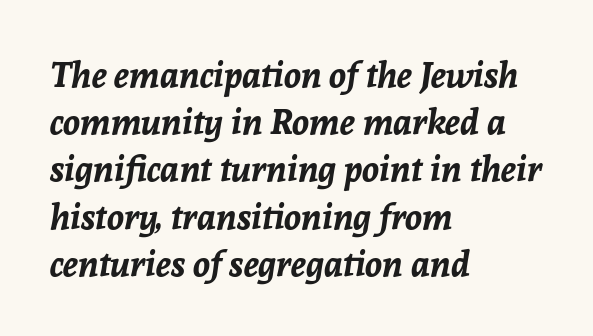
Q: Is the text bold? A: Yes.
Q: Is the text italic (slanted)? A: Yes, it leans right by about 8 degrees.
Q: Is the text underlined? A: No.
Q: How is the paragraph aligned? A: Left-aligned.
Q: Is the spacing between letters normal or unusually wide? A: Normal.
Q: Is the spacing between lines tight, normal or loose? A: Normal.
Q: Width (condensed, normal, or wide)? A: Normal.
Q: Stroke contrast? A: Low.
Q: x-height? A: Medium.
Q: Monospaced? A: No.
